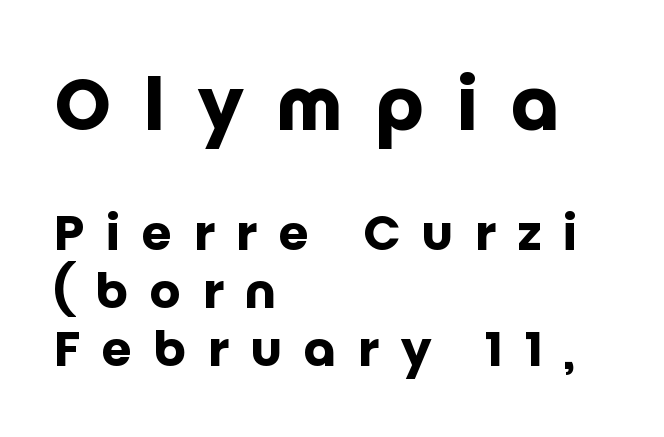
Q: Is the text bold? A: Yes.
Q: Is the text italic (slanted)? A: No, it is upright.
Q: Is the typeface a serif or a sans-serif typeface? A: Sans-serif.
Q: Is the text underlined? A: No.
Q: How is the paragraph aligned? A: Left-aligned.
Q: Is the spacing between letters normal or unusually wide? A: Unusually wide.
Q: Which block of text is set in a larger size, the first (top) or the second (bottom)? A: The first (top) one.
Q: Width (condensed, normal, or wide)? A: Normal.
Q: Stroke contrast? A: Low.
Q: x-height? A: Large.
Q: Monospaced? A: No.
